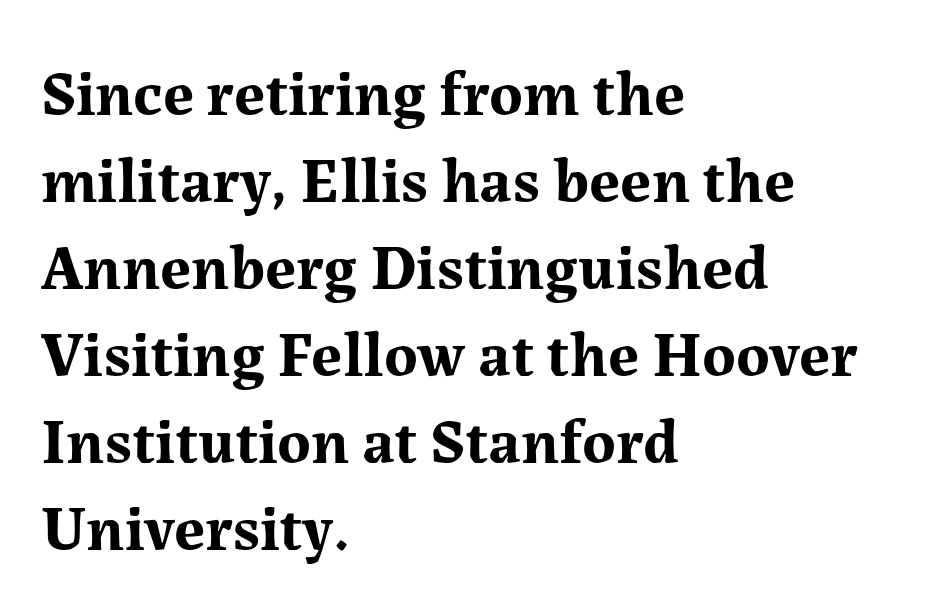
{"serif": "yes", "italic": "no", "bold": "yes", "weight": "bold", "width": "normal", "stroke_contrast": "medium", "x_height": "medium", "monospaced": "no", "underline": "no", "align": "left", "line_spacing": "normal", "line_spacing_ratio": 1.36, "letter_spacing": "normal", "letter_spacing_em": 0.0, "glyph_px": 64}
